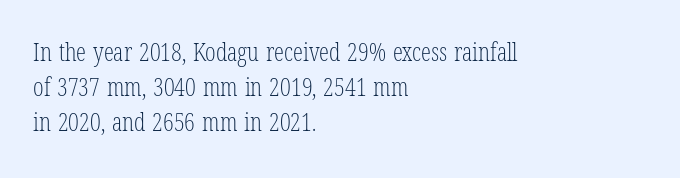
{"italic": "no", "bold": "no", "underline": "no", "align": "left", "line_spacing": "normal", "line_spacing_ratio": 1.41, "letter_spacing": "normal", "letter_spacing_em": 0.0, "glyph_px": 25}
